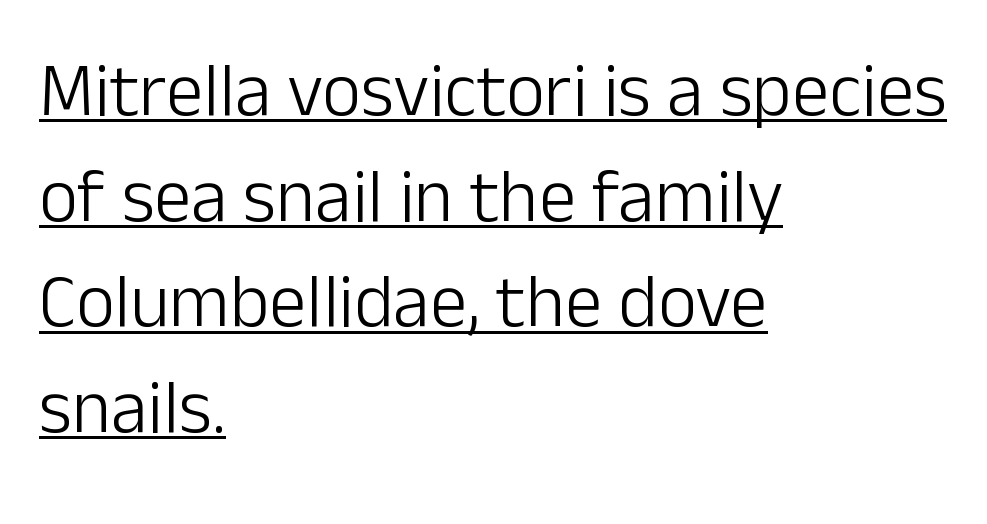
{"serif": "no", "italic": "no", "bold": "no", "weight": "light", "width": "normal", "stroke_contrast": "low", "x_height": "medium", "monospaced": "no", "underline": "yes", "align": "left", "line_spacing": "normal", "line_spacing_ratio": 1.41, "letter_spacing": "normal", "letter_spacing_em": 0.0, "glyph_px": 75}
